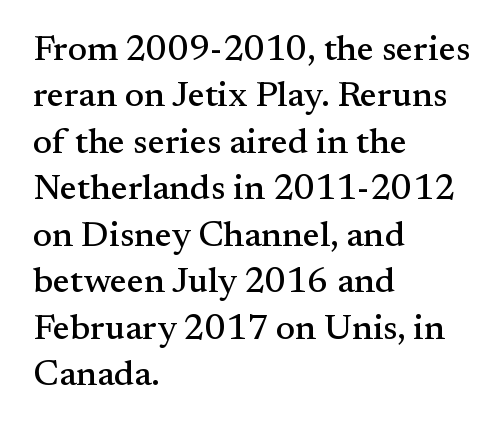
Q: Is the text italic (slanted)? A: No, it is upright.
Q: Is the typeface a serif or a sans-serif typeface? A: Serif.
Q: Is the text underlined? A: No.
Q: How is the paragraph aligned? A: Left-aligned.
Q: Is the spacing between letters normal or unusually wide? A: Normal.
Q: Is the spacing between lines tight, normal or loose? A: Normal.
Q: Width (condensed, normal, or wide)? A: Normal.
Q: Stroke contrast? A: Medium.
Q: x-height? A: Small.
Q: Monospaced? A: No.
